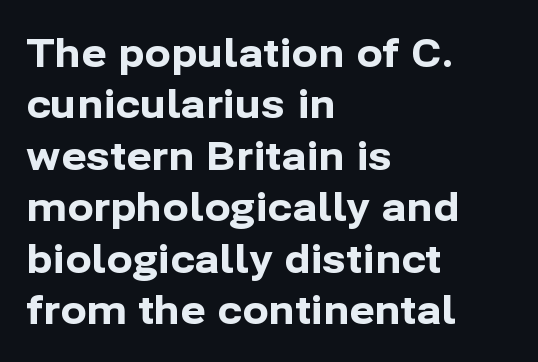
Notice how the stems are strictly vertical — no italics here. The letterforms sit shoulder to shoulder at normal distance. Letters rest on an invisible, unmarked baseline. The passage shown is emphatically bold. Each letter keeps its own natural width here, so spacing adapts to shape. Are there feet on the stems? There aren't — it's a sans.
